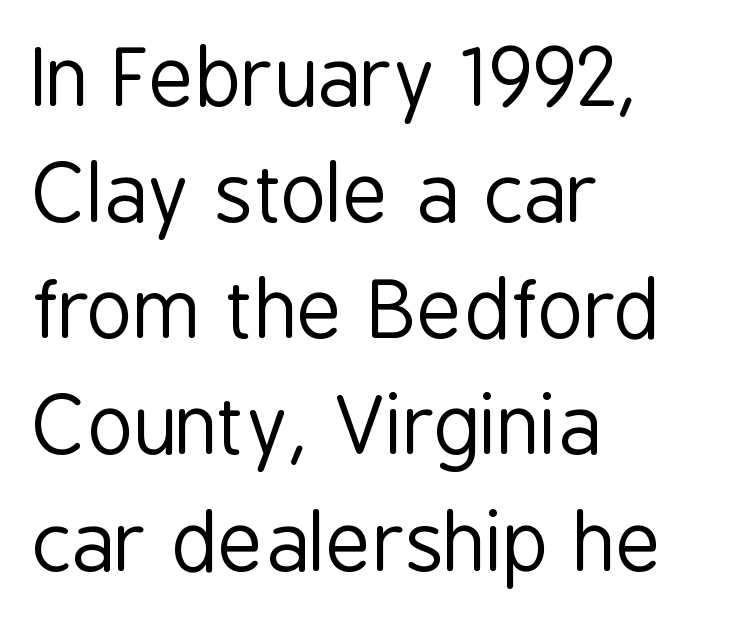
{"serif": "no", "italic": "no", "bold": "no", "weight": "regular", "width": "condensed", "stroke_contrast": "low", "x_height": "medium", "monospaced": "no", "underline": "no", "align": "left", "line_spacing": "normal", "line_spacing_ratio": 1.47, "letter_spacing": "normal", "letter_spacing_em": 0.0, "glyph_px": 79}
